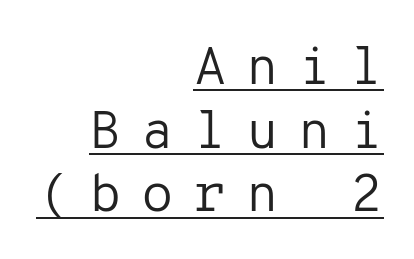
{"serif": "no", "italic": "no", "bold": "no", "weight": "regular", "width": "normal", "stroke_contrast": "low", "x_height": "medium", "monospaced": "yes", "underline": "yes", "align": "right", "line_spacing_ratio": 1.2, "letter_spacing": "wide", "letter_spacing_em": 0.37, "glyph_px": 53}
